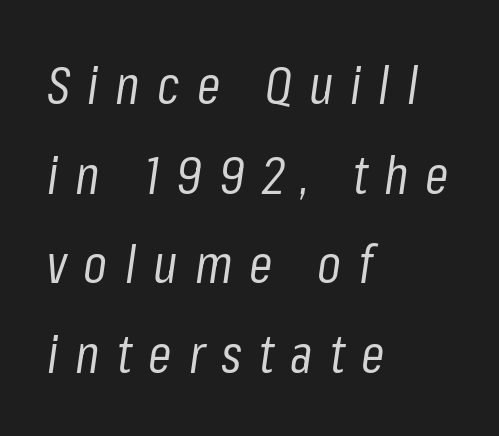
{"italic": "yes", "lean": "right", "slant_degrees": 8, "bold": "no", "weight": "regular", "width": "condensed", "stroke_contrast": "low", "x_height": "medium", "monospaced": "no", "underline": "no", "align": "left", "line_spacing": "normal", "line_spacing_ratio": 1.69, "letter_spacing": "wide", "letter_spacing_em": 0.32, "glyph_px": 53}
